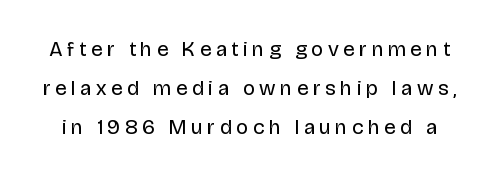
{"italic": "no", "bold": "no", "underline": "no", "line_spacing_ratio": 1.85, "letter_spacing": "wide", "letter_spacing_em": 0.22, "glyph_px": 21}
